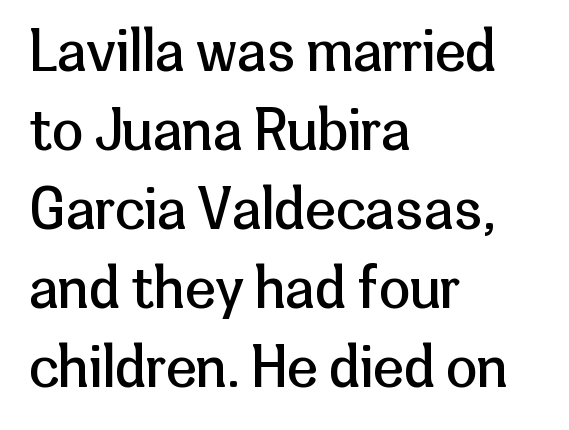
Q: Is the text bold? A: No.
Q: Is the text italic (slanted)? A: No, it is upright.
Q: Is the typeface a serif or a sans-serif typeface? A: Sans-serif.
Q: Is the text underlined? A: No.
Q: How is the paragraph aligned? A: Left-aligned.
Q: Is the spacing between letters normal or unusually wide? A: Normal.
Q: Is the spacing between lines tight, normal or loose? A: Normal.
Q: Width (condensed, normal, or wide)? A: Normal.
Q: Stroke contrast? A: Low.
Q: x-height? A: Medium.
Q: Monospaced? A: No.
